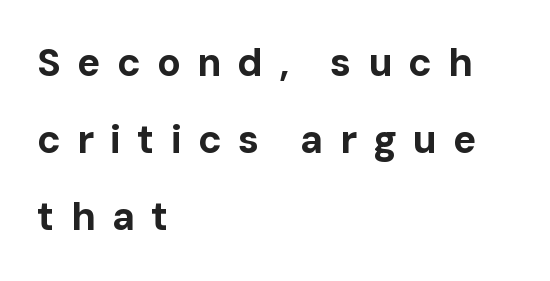
You can tell from the bare stems that sans-serif type was used. Designer's note — italics off, roman on. Reading down the block, your eye returns to a fixed left position each line. Students, observe: this is what heavily led, spacious text looks like. The rendering inserts visible extra space after every character. Check under the words: just untouched page.
